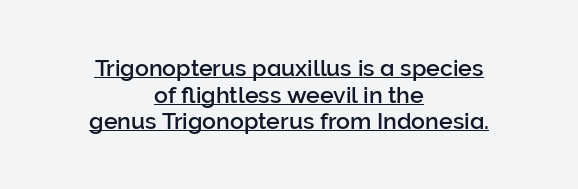
The image shows 23 px text type, upright; set centered, line spacing 1.16x, normal letter spacing, underlined.
